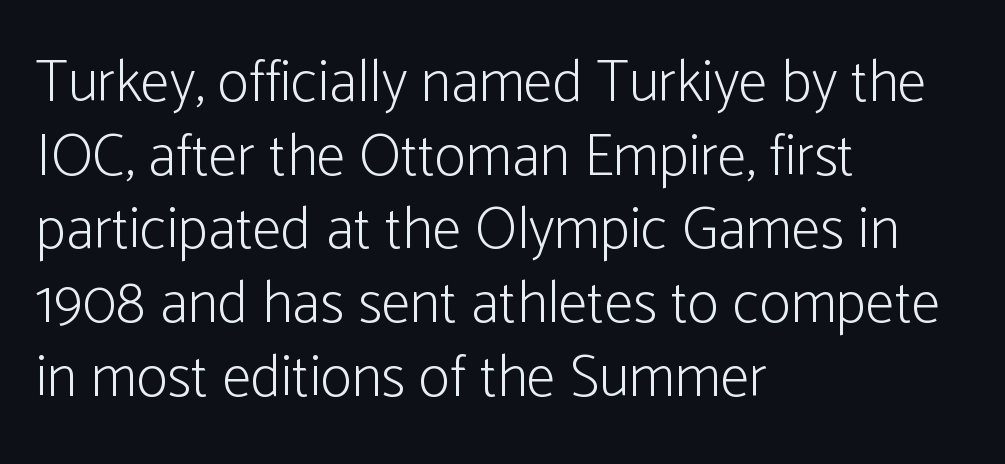
The image shows 59 px light, condensed sans-serif type, upright; set left-aligned, normal line spacing (1.25x), normal letter spacing, not underlined; low stroke contrast and a medium x-height.
